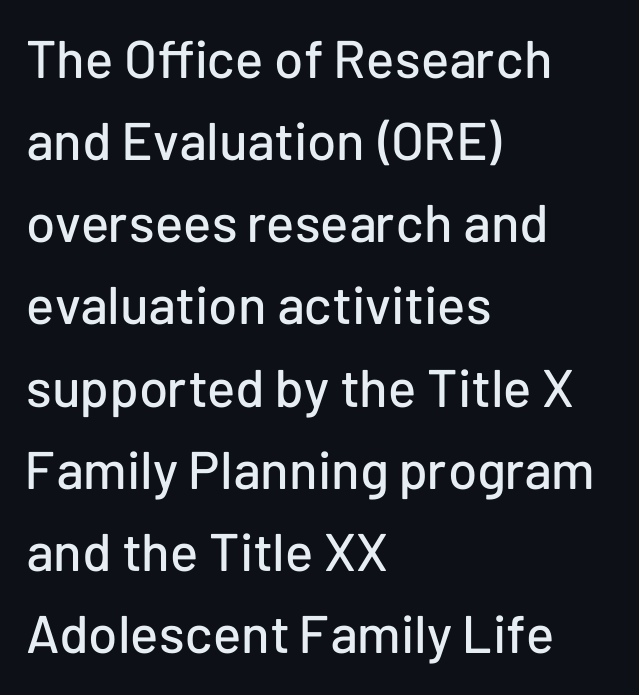
The passage shown is typed in a proportional face where columns would drift. Posture: upright roman. Descenders hang freely into open space. The rendering anchors every line to the left-hand side. Regarding serifs, this sample does without them.
